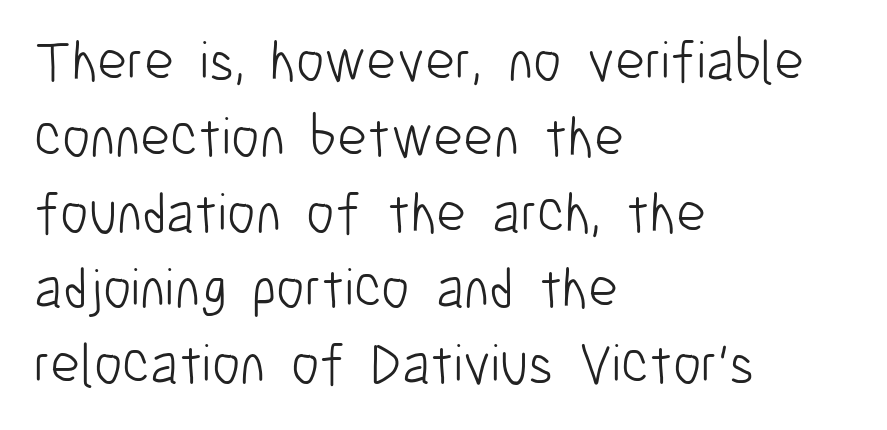
{"serif": "no", "italic": "no", "bold": "no", "weight": "light", "width": "condensed", "stroke_contrast": "low", "x_height": "medium", "monospaced": "no", "underline": "no", "align": "left", "line_spacing": "normal", "line_spacing_ratio": 1.33, "letter_spacing": "normal", "letter_spacing_em": 0.0, "glyph_px": 57}
